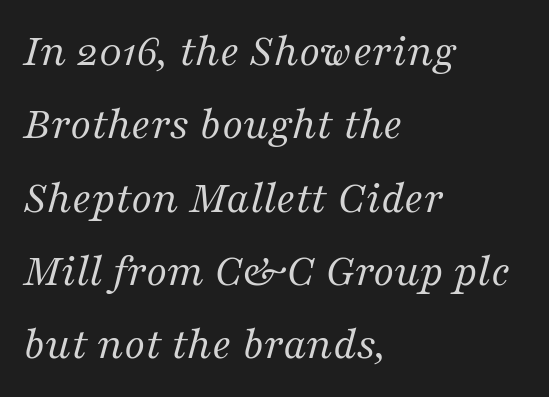
Yep, that's italic — everything's leaning. Reading down the block, your eye returns to a fixed left position each line. Stroke mass is kept to a normal reading level or below. Do the characters align in a grid? No, the font is proportional.
